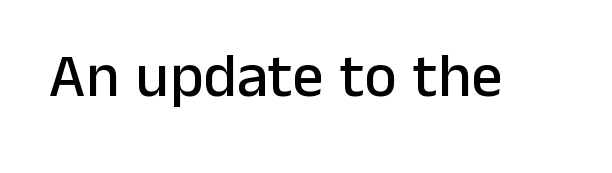
The image shows 62 px sans-serif type, upright; set normal letter spacing, not underlined; low stroke contrast and a medium x-height.
